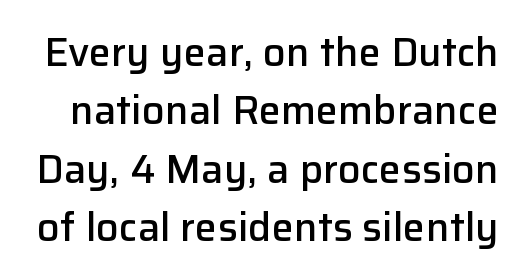
A typesetter would call this proportional, since set widths differ per character. The space between consecutive lines is moderate. A sans-serif font was chosen for this passage. The rendering uses a semibold face; strokes are thickened but not to full bold. The gap between lines stays unmarked. This is roman type, the default non-slanted kind.
